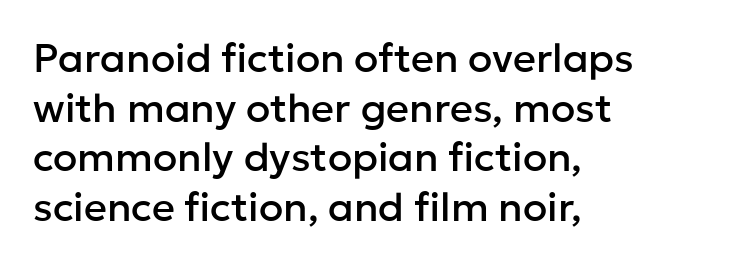
The passage shown is typed in a proportional face where columns would drift. Any mark beneath the type? The region is blank. The lines in this sample share a left origin and differ only in where they stop. Look at the bottom of the vertical strokes: they stop flat, with no serifs. Ascenders rise straight up at ninety degrees.
